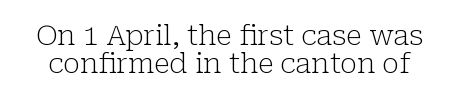
Q: Is the text bold? A: No.
Q: Is the text italic (slanted)? A: No, it is upright.
Q: Is the typeface a serif or a sans-serif typeface? A: Serif.
Q: Is the text underlined? A: No.
Q: Is the spacing between letters normal or unusually wide? A: Normal.
Q: Is the spacing between lines tight, normal or loose? A: Tight.
Q: Width (condensed, normal, or wide)? A: Normal.
Q: Stroke contrast? A: Low.
Q: x-height? A: Medium.
Q: Monospaced? A: No.
